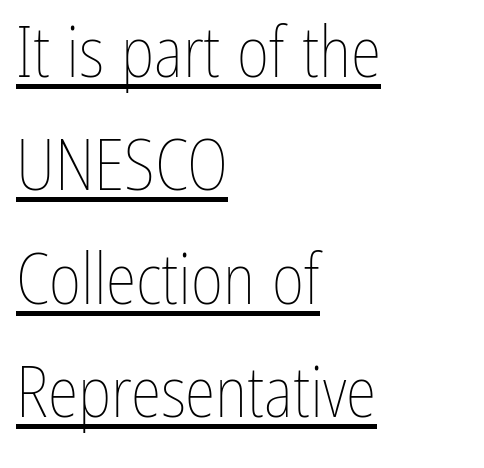
Weight class: somewhere from thin through regular. The lettering holds an erect, upright posture throughout. These lines are set flush left with a ragged right edge. You can see a thin bar hugging the bottom of the glyphs. Regarding leading, the lines here are spaced in the standard way.
